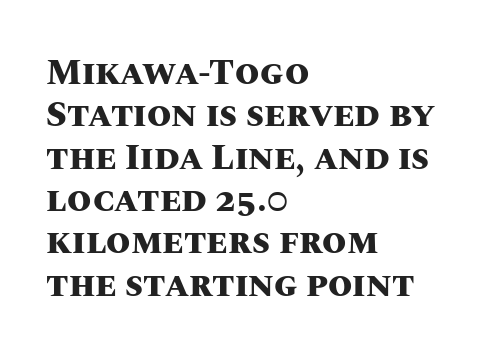
{"italic": "no", "bold": "yes", "weight": "heavy", "width": "normal", "stroke_contrast": "medium", "x_height": "large", "monospaced": "no", "underline": "no", "align": "left", "line_spacing_ratio": 1.21, "letter_spacing": "normal", "letter_spacing_em": 0.0, "glyph_px": 35}
